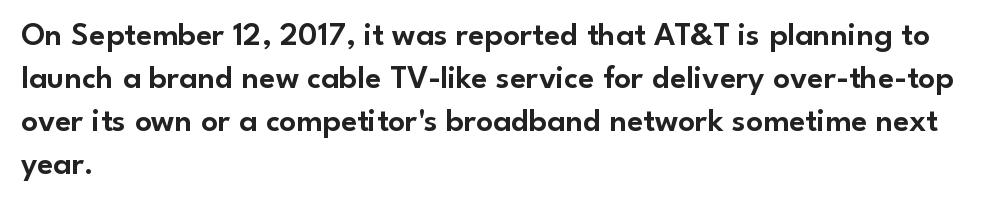
{"serif": "no", "italic": "no", "width": "normal", "stroke_contrast": "low", "x_height": "small", "monospaced": "no", "underline": "no", "align": "left", "line_spacing": "normal", "line_spacing_ratio": 1.3, "letter_spacing": "normal", "letter_spacing_em": 0.0, "glyph_px": 33}
